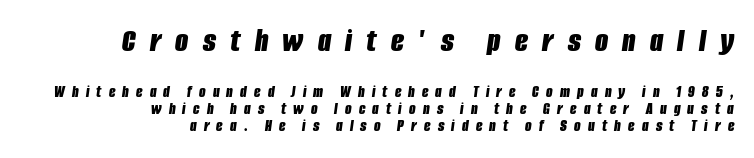
Summary of weight: heavy, a full bold. There's an unmistakable incline to the writing here. All the whitespace from short lines collects on the left. Cramped leading. This rendering widens character spacing well past its baseline value.
